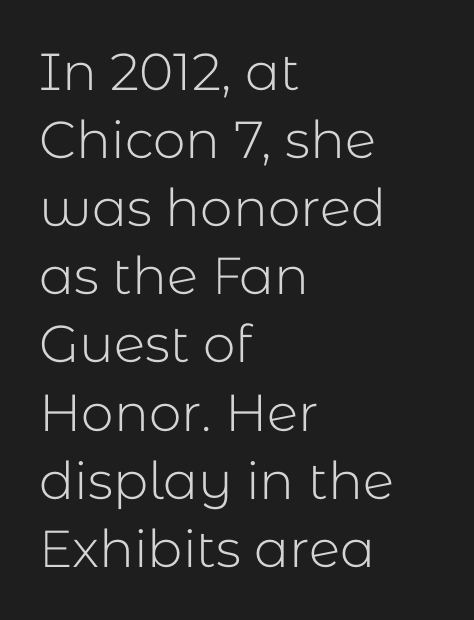
The space between consecutive lines is moderate. Does the type have serifs? No, each stem ends abruptly. Only glyphs here, with clear space below each row. What stands out about the letter spacing? Nothing — it is the standard amount. The strokes are not fattened; the text isn't bold. Quick note: not italic, upright.
